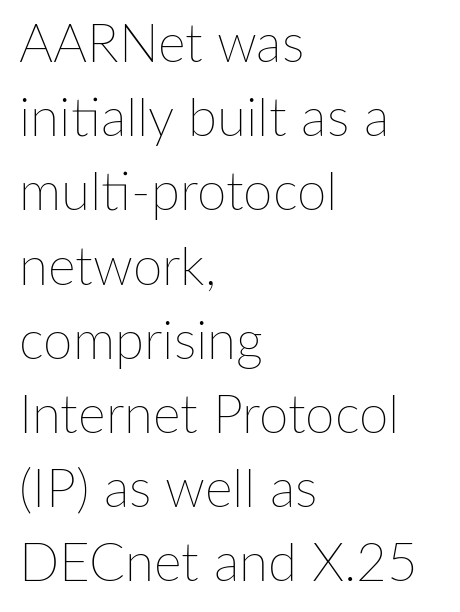
The image shows 53 px thin type, upright; set left-aligned, normal line spacing (1.4x), normal letter spacing, not underlined; low stroke contrast and a medium x-height.
